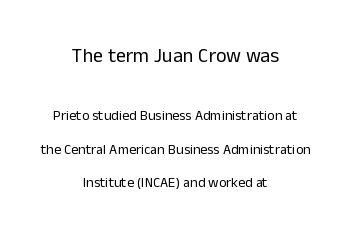
Q: Is the text bold? A: No.
Q: Is the text italic (slanted)? A: No, it is upright.
Q: Is the text underlined? A: No.
Q: How is the paragraph aligned? A: Centered.
Q: Is the spacing between letters normal or unusually wide? A: Normal.
Q: Is the spacing between lines tight, normal or loose? A: Loose.
Q: Which block of text is set in a larger size, the first (top) or the second (bottom)? A: The first (top) one.
